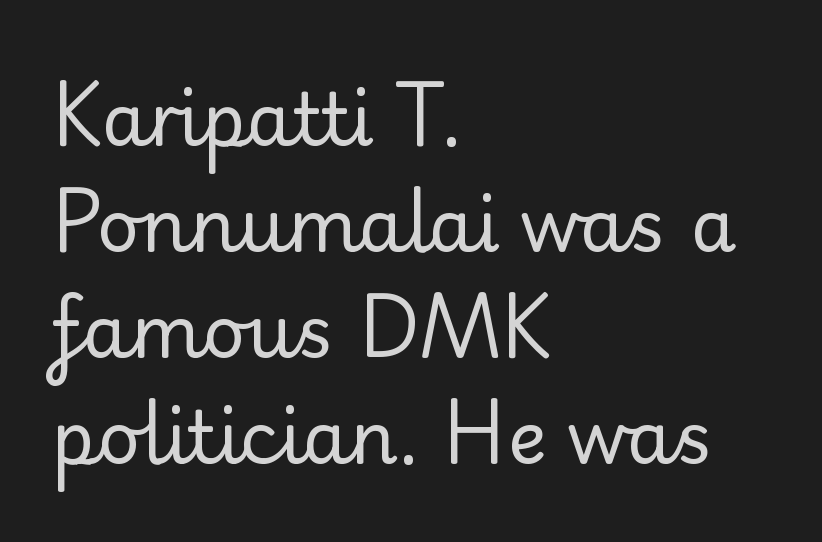
Does the copy run flush right? No — it runs flush left. Students, observe: this is what conventionally led text looks like. You can tell it's not italic because the verticals are truly vertical. The text was rendered using a sans face with plain stroke endings. On a weight scale, this lands at 450 or below.
